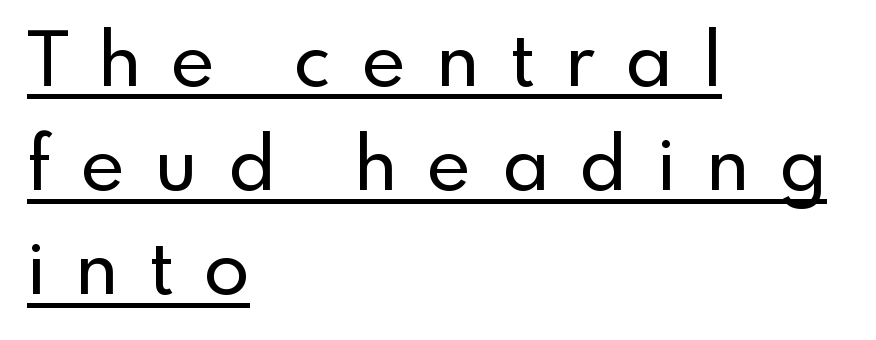
Q: Is the text italic (slanted)? A: No, it is upright.
Q: Is the typeface a serif or a sans-serif typeface? A: Sans-serif.
Q: Is the text underlined? A: Yes.
Q: How is the paragraph aligned? A: Left-aligned.
Q: Is the spacing between letters normal or unusually wide? A: Unusually wide.
Q: Is the spacing between lines tight, normal or loose? A: Normal.
Q: Width (condensed, normal, or wide)? A: Normal.
Q: x-height? A: Small.
Q: Monospaced? A: No.
